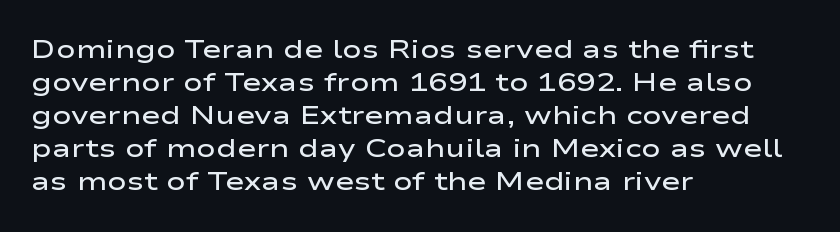
The space beneath each line is pristine and unruled. Notice how the stems are strictly vertical — no italics here. Weight: semibold (demi). Is the letter spacing exaggerated? No — it looks like the ordinary default. The line-height multiplier appears to be the usual default. Short and long lines alike share a common starting point at left.
